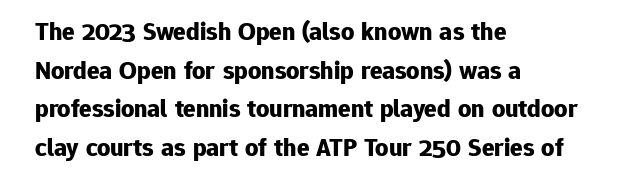
Leading: standard. Glyph-to-glyph distance matches everyday printed text. The face used here has the dense, thick strokes of a bold. These lines stack with their left ends in a neat column.
